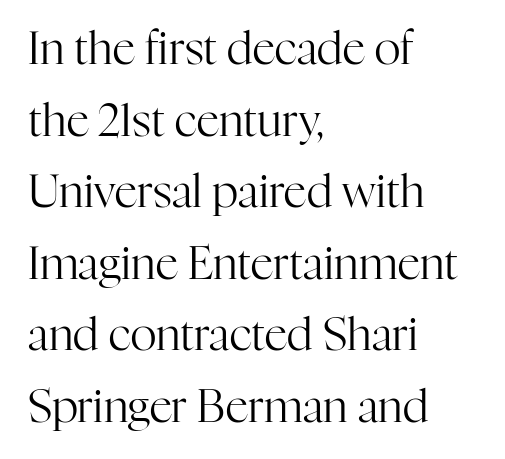
The image shows 45 px regular-weight serif type, upright; set left-aligned, normal line spacing (1.59x), normal letter spacing, not underlined; high stroke contrast and a medium x-height.
